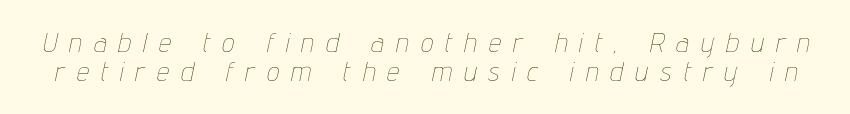
Q: Is the text bold? A: No.
Q: Is the text italic (slanted)? A: Yes, it leans right by about 12 degrees.
Q: Is the text underlined? A: No.
Q: Is the spacing between letters normal or unusually wide? A: Unusually wide.
Q: Is the spacing between lines tight, normal or loose? A: Tight.
